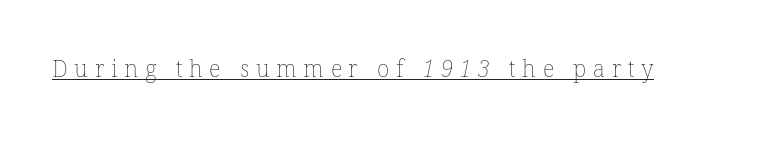
The image shows 23 px text type; set unusually wide letter spacing (+0.29 em), underlined.
